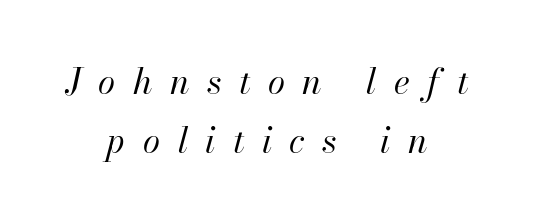
{"italic": "yes", "lean": "right", "slant_degrees": 13, "bold": "no", "weight": "regular", "width": "normal", "stroke_contrast": "high", "x_height": "small", "monospaced": "no", "underline": "no", "align": "center", "line_spacing": "normal", "line_spacing_ratio": 1.7, "letter_spacing": "wide", "letter_spacing_em": 0.5, "glyph_px": 35}
